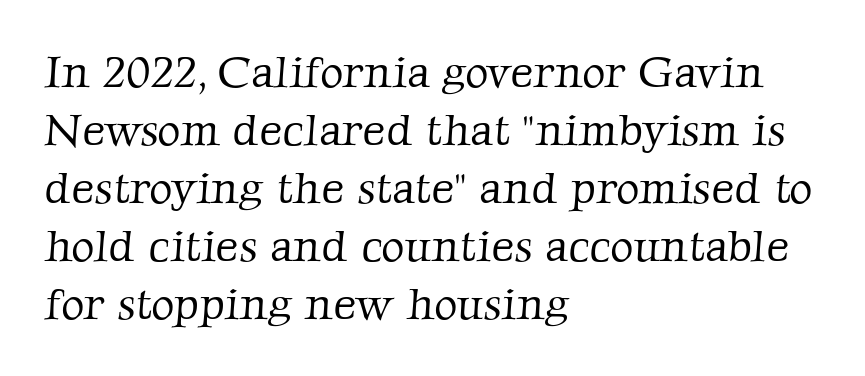
The image shows 45 px light serif type; set left-aligned, normal line spacing (1.29x), normal letter spacing, not underlined; low stroke contrast and a medium x-height.
